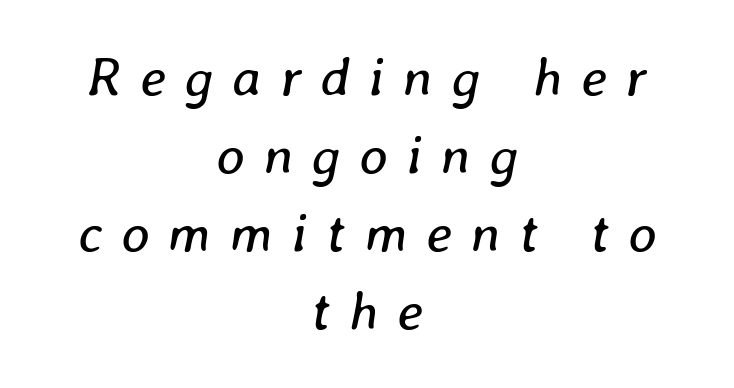
The image shows 55 px regular-weight type, italic (leaning right); set centered, normal line spacing (1.42x), unusually wide letter spacing (+0.34 em), not underlined; low stroke contrast and a medium x-height.
